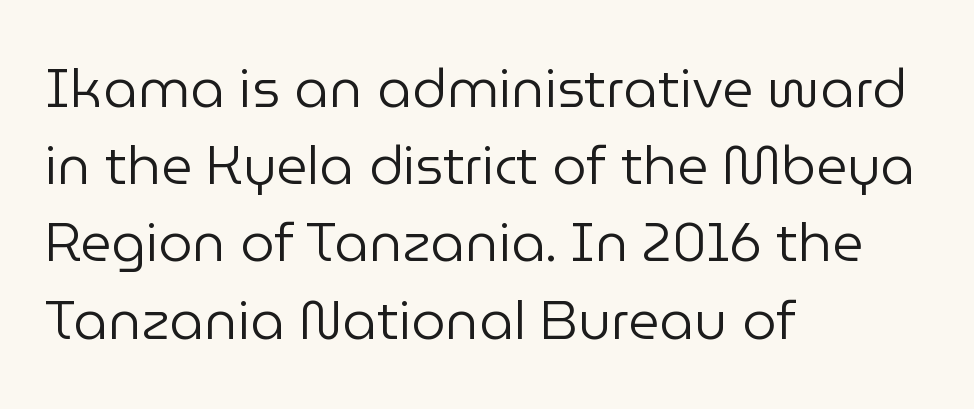
Q: Is the text bold? A: No.
Q: Is the text italic (slanted)? A: No, it is upright.
Q: Is the typeface a serif or a sans-serif typeface? A: Sans-serif.
Q: Is the text underlined? A: No.
Q: How is the paragraph aligned? A: Left-aligned.
Q: Is the spacing between letters normal or unusually wide? A: Normal.
Q: Is the spacing between lines tight, normal or loose? A: Normal.
Q: Width (condensed, normal, or wide)? A: Normal.
Q: Stroke contrast? A: Low.
Q: x-height? A: Medium.
Q: Monospaced? A: No.
